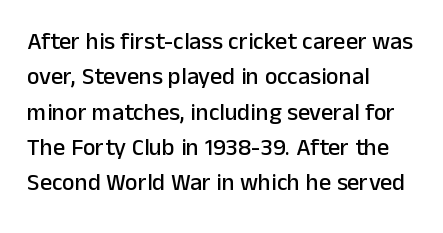
Q: Is the text italic (slanted)? A: No, it is upright.
Q: Is the text underlined? A: No.
Q: How is the paragraph aligned? A: Left-aligned.
Q: Is the spacing between letters normal or unusually wide? A: Normal.
Q: Is the spacing between lines tight, normal or loose? A: Normal.
